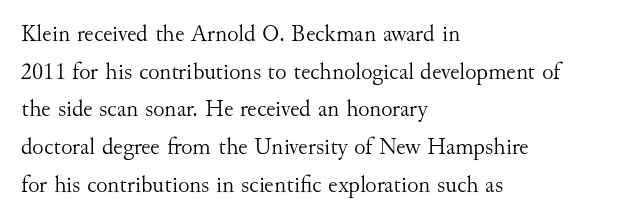
The setting favours the left margin, as ordinary paragraphs usually do. The face looks like a standard text weight, possibly lighter. Each row of text sits above clean, open space. Posture: straight, roman, zero tilt.
